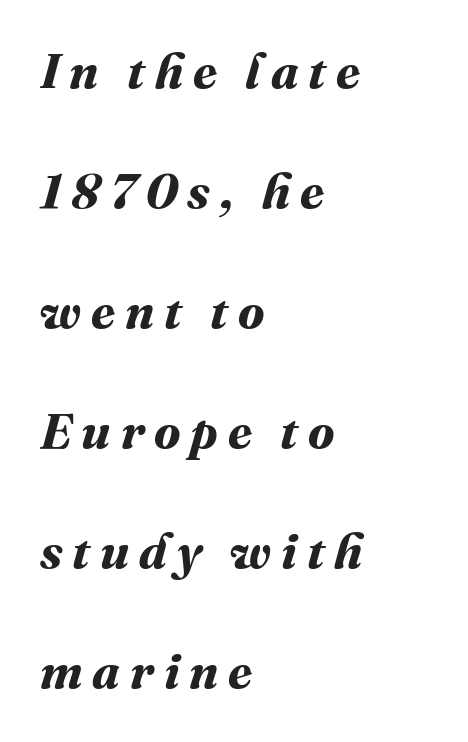
Q: Is the text bold? A: Yes.
Q: Is the text underlined? A: No.
Q: How is the paragraph aligned? A: Left-aligned.
Q: Is the spacing between letters normal or unusually wide? A: Unusually wide.
Q: Is the spacing between lines tight, normal or loose? A: Loose.
Q: Width (condensed, normal, or wide)? A: Normal.
Q: Stroke contrast? A: Medium.
Q: x-height? A: Medium.
Q: Monospaced? A: No.
